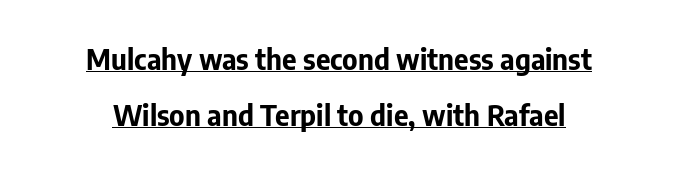
Caption: multi-line text, centered on the measure. I'd call this a sans setting — the letters go barefoot. Ascenders rise straight up at ninety degrees. As a designer I'd log this as weight 700, bold. You could call the tracking neutral — neither tight nor loose. Successive baselines arrive slowly, with a big drop between each.
